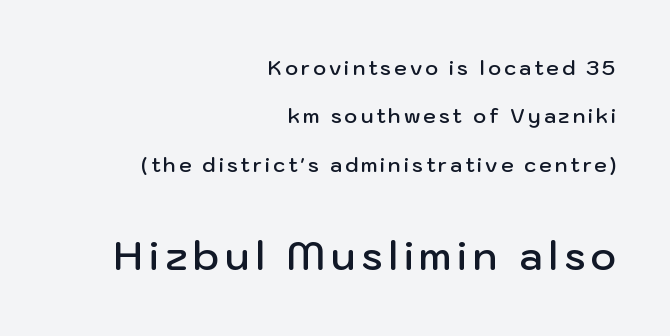
I'd describe the lettering as semibold — firm but not a full bold. The zone under the glyphs is completely vacant. The letters stand straight up with perfectly vertical stems. In terms of leading, this rendering errs on the spacious side.
